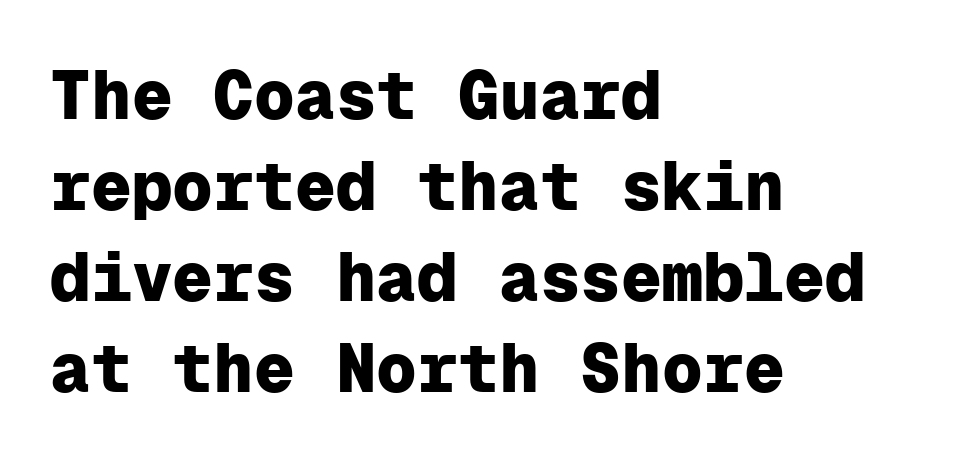
{"serif": "no", "italic": "no", "bold": "yes", "weight": "heavy", "width": "normal", "stroke_contrast": "low", "x_height": "medium", "monospaced": "yes", "underline": "no", "align": "left", "line_spacing": "normal", "line_spacing_ratio": 1.34, "letter_spacing": "normal", "letter_spacing_em": 0.0, "glyph_px": 68}
